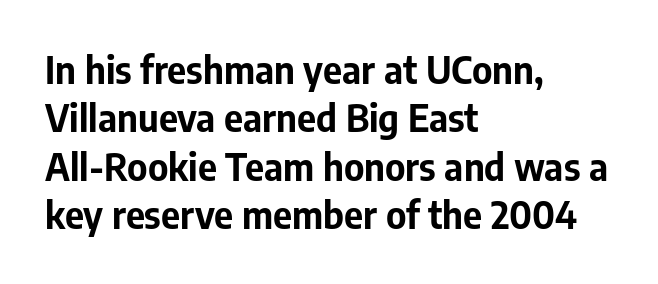
{"serif": "no", "italic": "no", "bold": "yes", "weight": "bold", "width": "normal", "stroke_contrast": "low", "x_height": "medium", "monospaced": "no", "underline": "no", "align": "left", "line_spacing": "normal", "line_spacing_ratio": 1.31, "letter_spacing": "normal", "letter_spacing_em": 0.0, "glyph_px": 37}
